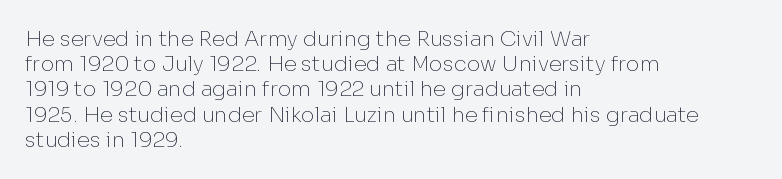
The image shows 21 px text type, upright; set left-aligned, line spacing 1.2x, normal letter spacing, not underlined.
